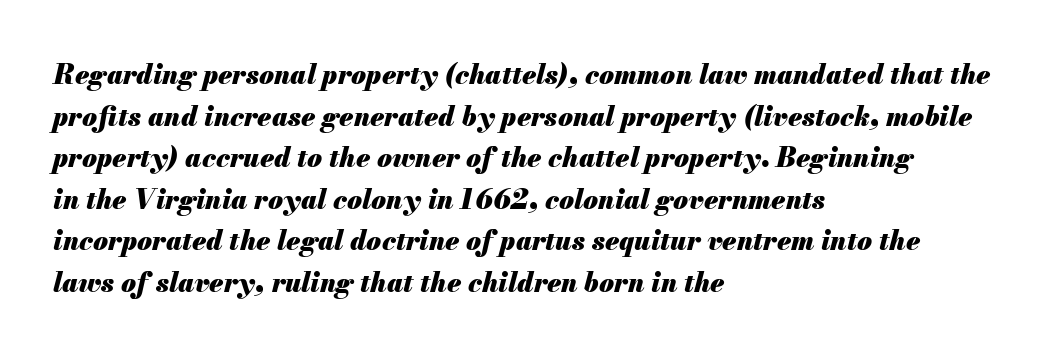
Q: Is the text bold? A: Yes.
Q: Is the text italic (slanted)? A: Yes, it leans right by about 13 degrees.
Q: Is the text underlined? A: No.
Q: How is the paragraph aligned? A: Left-aligned.
Q: Is the spacing between letters normal or unusually wide? A: Normal.
Q: Is the spacing between lines tight, normal or loose? A: Normal.
